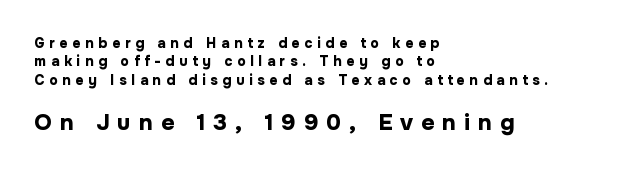
Q: Is the text bold? A: Yes.
Q: Is the text italic (slanted)? A: No, it is upright.
Q: Is the text underlined? A: No.
Q: How is the paragraph aligned? A: Left-aligned.
Q: Is the spacing between letters normal or unusually wide? A: Unusually wide.
Q: Is the spacing between lines tight, normal or loose? A: Normal.
Q: Which block of text is set in a larger size, the first (top) or the second (bottom)? A: The second (bottom) one.
